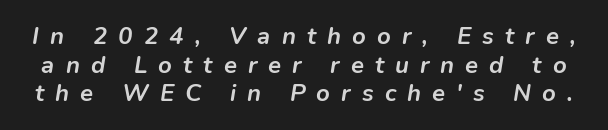
Quick note: underline off. Looking at the ascenders, they clearly lean. What stands out about the letter spacing? Its width — letters are far apart. You'd pick this weight for a headline — it's a proper bold.
